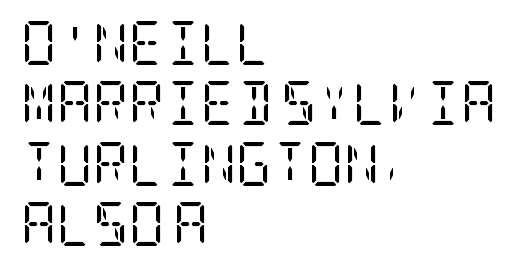
The image shows 44 px regular-weight, condensed serif type, upright; set left-aligned, normal line spacing (1.37x), normal letter spacing, not underlined; low stroke contrast and a large x-height.
